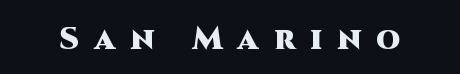
Q: Is the text bold? A: Yes.
Q: Is the text italic (slanted)? A: No, it is upright.
Q: Is the typeface a serif or a sans-serif typeface? A: Sans-serif.
Q: Is the text underlined? A: No.
Q: Is the spacing between letters normal or unusually wide? A: Unusually wide.
Q: Width (condensed, normal, or wide)? A: Normal.
Q: Stroke contrast? A: High.
Q: x-height? A: Large.
Q: Monospaced? A: No.
